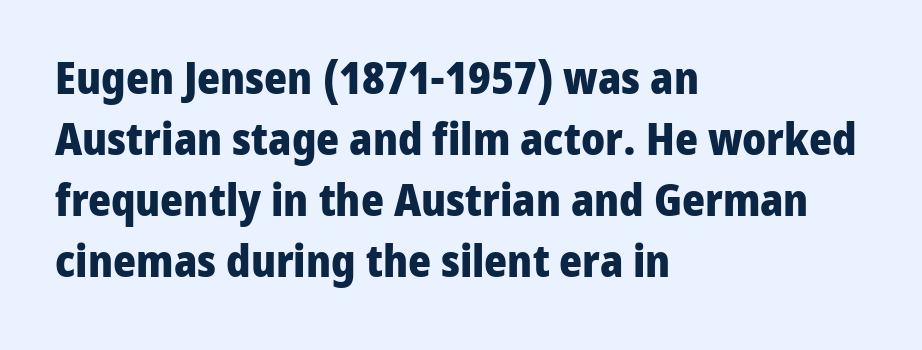
{"serif": "no", "italic": "no", "bold": "yes", "weight": "heavy", "width": "normal", "stroke_contrast": "low", "x_height": "medium", "monospaced": "no", "underline": "no", "align": "left", "line_spacing": "normal", "line_spacing_ratio": 1.39, "letter_spacing": "normal", "letter_spacing_em": 0.0, "glyph_px": 44}
